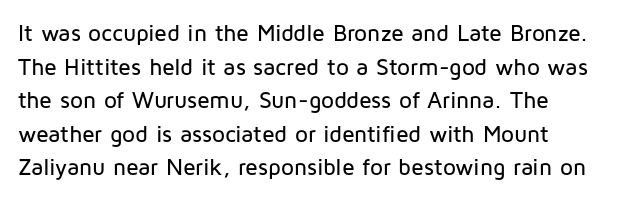
{"italic": "no", "underline": "no", "line_spacing": "normal", "line_spacing_ratio": 1.46, "letter_spacing": "normal", "letter_spacing_em": 0.0, "glyph_px": 23}
